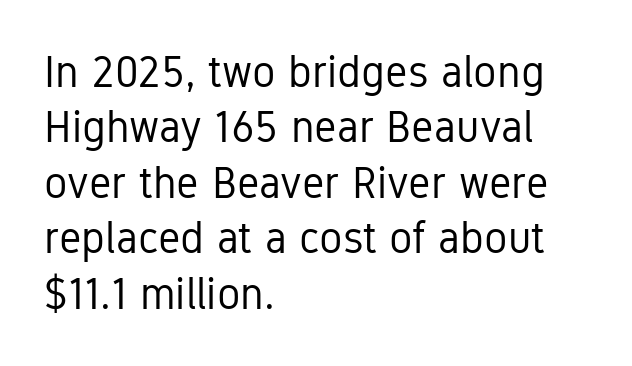
{"serif": "no", "italic": "no", "bold": "no", "weight": "regular", "width": "condensed", "stroke_contrast": "low", "x_height": "medium", "monospaced": "no", "underline": "no", "align": "left", "line_spacing": "normal", "line_spacing_ratio": 1.26, "letter_spacing": "normal", "letter_spacing_em": 0.0, "glyph_px": 44}
